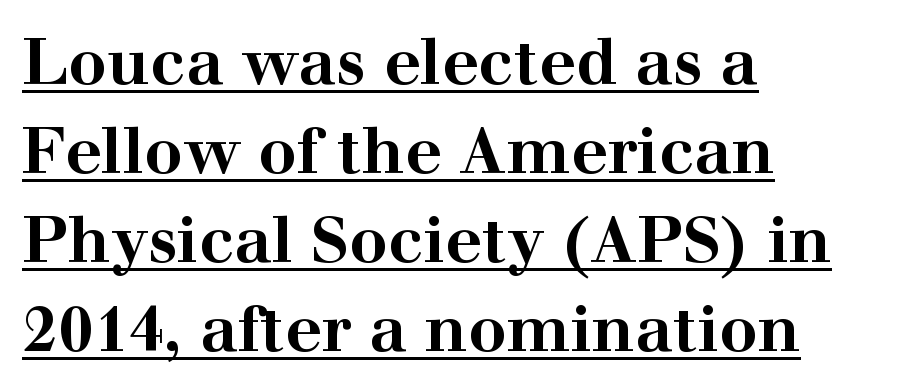
The image shows 64 px bold, wide serif type, upright; set left-aligned, normal line spacing (1.39x), normal letter spacing, underlined; high stroke contrast and a medium x-height.
